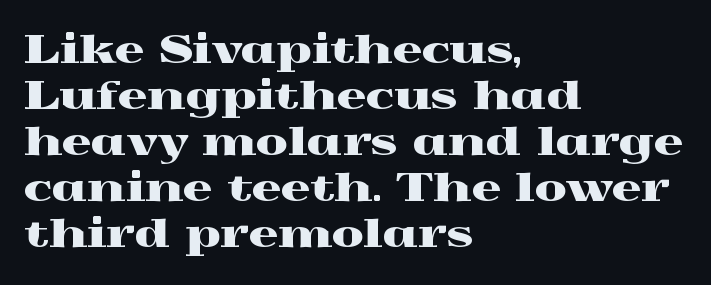
{"serif": "yes", "italic": "no", "width": "wide", "x_height": "medium", "monospaced": "no", "underline": "no", "align": "left", "line_spacing_ratio": 1.24, "letter_spacing": "normal", "letter_spacing_em": 0.0, "glyph_px": 37}
